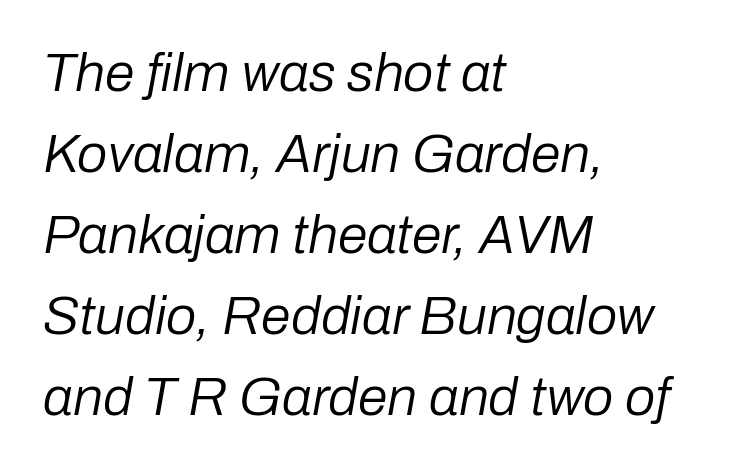
Q: Is the text bold? A: No.
Q: Is the text italic (slanted)? A: Yes, it leans right by about 10 degrees.
Q: Is the text underlined? A: No.
Q: How is the paragraph aligned? A: Left-aligned.
Q: Is the spacing between letters normal or unusually wide? A: Normal.
Q: Is the spacing between lines tight, normal or loose? A: Normal.
Q: Width (condensed, normal, or wide)? A: Normal.
Q: Stroke contrast? A: Low.
Q: x-height? A: Medium.
Q: Monospaced? A: No.
